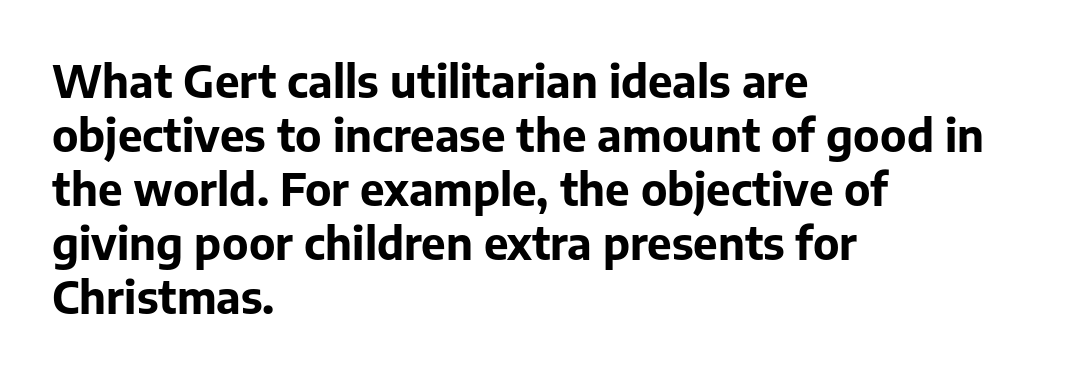
Standard letterfit; no display-style spreading of the glyphs. The typesetter chose a ragged-right arrangement here. Character widths vary here, with narrow letters taking less room than wide ones. Nope, no serifs anywhere on these letters. Strong, thick strokes mark this as bold type.
